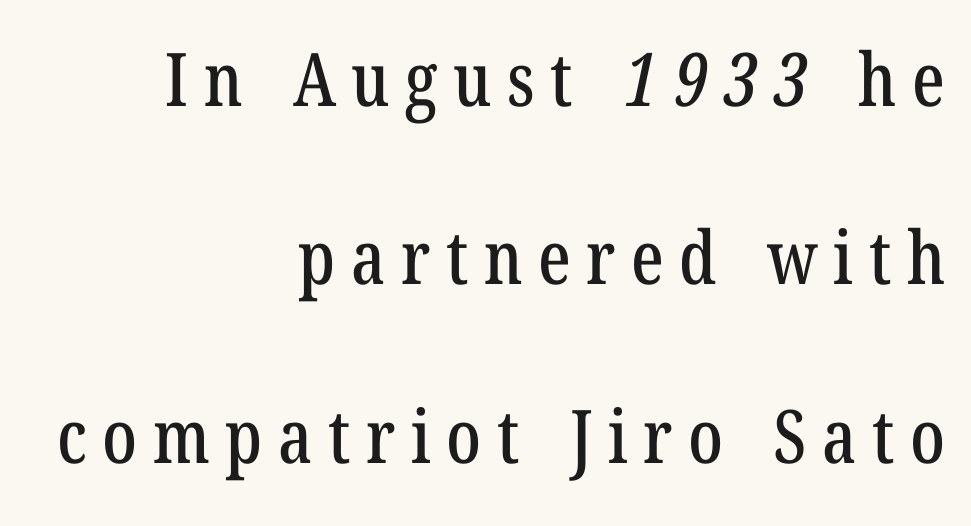
The image shows 74 px condensed serif type; set right-aligned, loose line spacing (2.41x), unusually wide letter spacing (+0.21 em), not underlined; low stroke contrast and a medium x-height.
